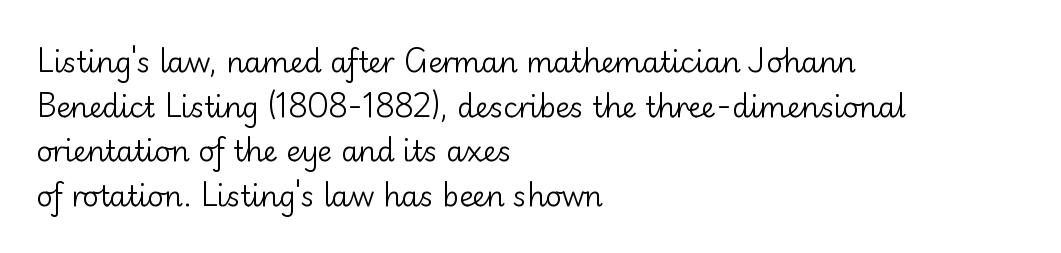
The glyphs are unaccompanied by any horizontal stroke below them. Where is the straight margin? On the left. A roman cut, with each character standing at attention. The typeface chosen for these lines omits serifs. A typesetter would call this proportional, since set widths differ per character.
